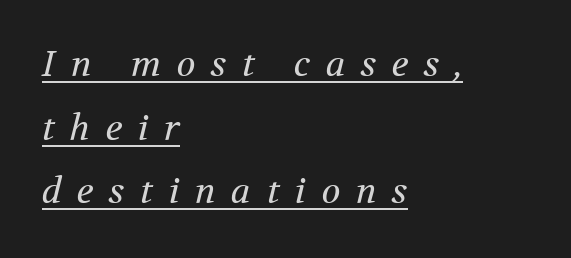
The letters carry serifs — small finishing strokes at the ends of their stems. Display-style spreading of the glyphs; the letterfit is very open. Tall strokes in this sample are angled rather than plumb. Is this a heavy cut? Hardly; it is regular or lighter. Do the characters align in a grid? No, the font is proportional.
